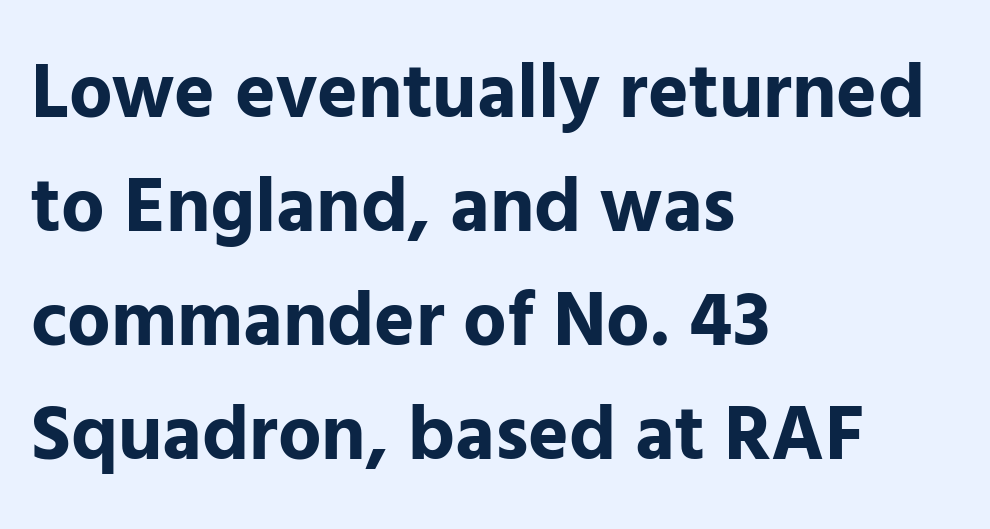
Q: Is the text bold? A: Yes.
Q: Is the text italic (slanted)? A: No, it is upright.
Q: Is the typeface a serif or a sans-serif typeface? A: Sans-serif.
Q: Is the text underlined? A: No.
Q: How is the paragraph aligned? A: Left-aligned.
Q: Is the spacing between letters normal or unusually wide? A: Normal.
Q: Is the spacing between lines tight, normal or loose? A: Normal.
Q: Width (condensed, normal, or wide)? A: Normal.
Q: Stroke contrast? A: Low.
Q: x-height? A: Medium.
Q: Monospaced? A: No.
